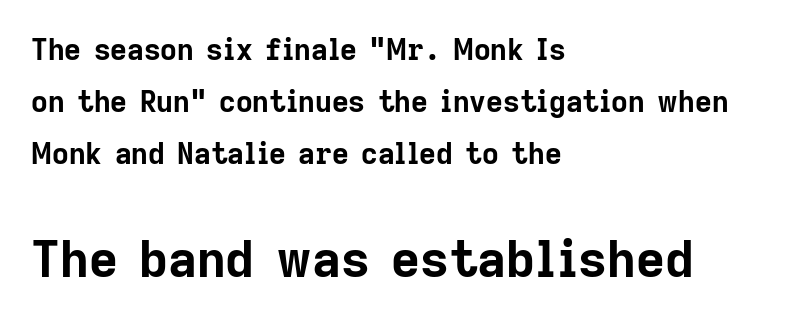
Q: Is the text bold? A: Yes.
Q: Is the text italic (slanted)? A: No, it is upright.
Q: Is the typeface a serif or a sans-serif typeface? A: Sans-serif.
Q: Is the text underlined? A: No.
Q: How is the paragraph aligned? A: Left-aligned.
Q: Is the spacing between letters normal or unusually wide? A: Normal.
Q: Which block of text is set in a larger size, the first (top) or the second (bottom)? A: The second (bottom) one.
Q: Width (condensed, normal, or wide)? A: Normal.
Q: Stroke contrast? A: Low.
Q: x-height? A: Medium.
Q: Monospaced? A: No.
